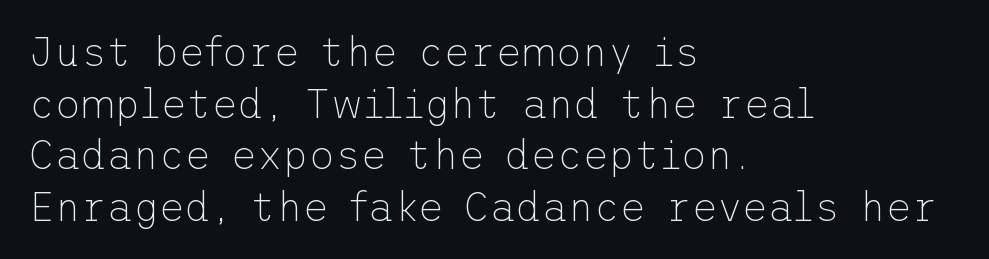
Q: Is the text bold? A: No.
Q: Is the text italic (slanted)? A: No, it is upright.
Q: Is the typeface a serif or a sans-serif typeface? A: Sans-serif.
Q: Is the text underlined? A: No.
Q: How is the paragraph aligned? A: Left-aligned.
Q: Is the spacing between letters normal or unusually wide? A: Normal.
Q: Is the spacing between lines tight, normal or loose? A: Normal.
Q: Width (condensed, normal, or wide)? A: Normal.
Q: Stroke contrast? A: Low.
Q: x-height? A: Medium.
